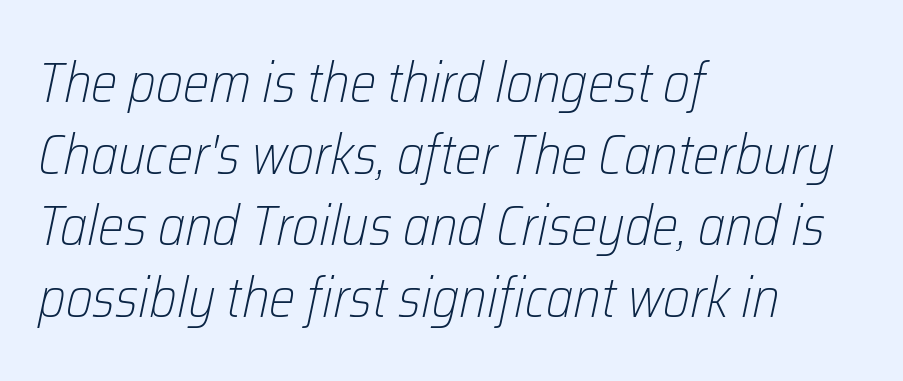
Q: Is the text bold? A: No.
Q: Is the text italic (slanted)? A: Yes, it leans right by about 12 degrees.
Q: Is the text underlined? A: No.
Q: How is the paragraph aligned? A: Left-aligned.
Q: Is the spacing between letters normal or unusually wide? A: Normal.
Q: Is the spacing between lines tight, normal or loose? A: Normal.
Q: Width (condensed, normal, or wide)? A: Condensed.
Q: Stroke contrast? A: Low.
Q: x-height? A: Medium.
Q: Monospaced? A: No.
